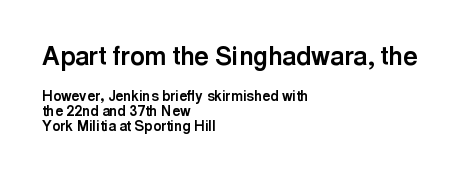
The image shows 25 px bold type, upright; set left-aligned, tight line spacing (1.05x), normal letter spacing, not underlined; the first (top) block is 1.79x larger.
